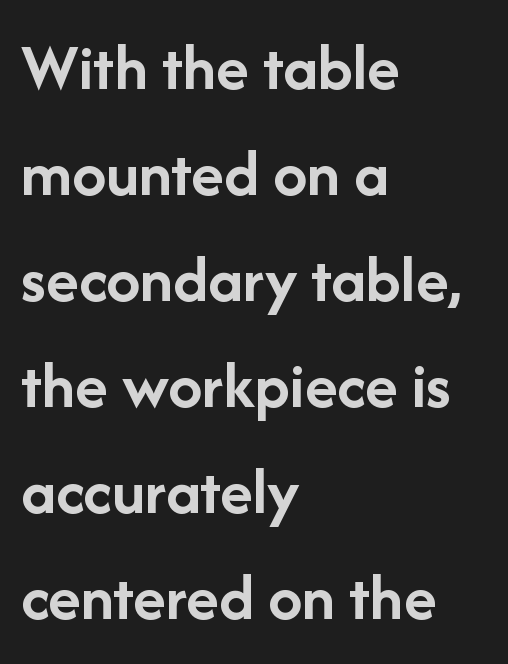
The image shows 68 px semibold sans-serif type, upright; set left-aligned, normal line spacing (1.56x), normal letter spacing, not underlined; low stroke contrast and a medium x-height.
